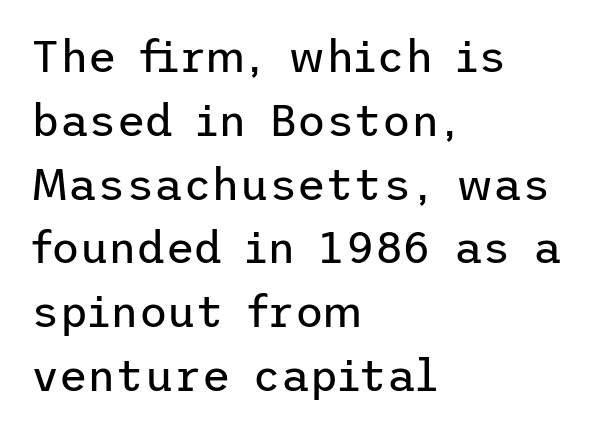
Q: Is the text bold? A: No.
Q: Is the text italic (slanted)? A: No, it is upright.
Q: Is the typeface a serif or a sans-serif typeface? A: Sans-serif.
Q: Is the text underlined? A: No.
Q: How is the paragraph aligned? A: Left-aligned.
Q: Is the spacing between letters normal or unusually wide? A: Normal.
Q: Is the spacing between lines tight, normal or loose? A: Normal.
Q: Width (condensed, normal, or wide)? A: Normal.
Q: Stroke contrast? A: Low.
Q: x-height? A: Medium.
